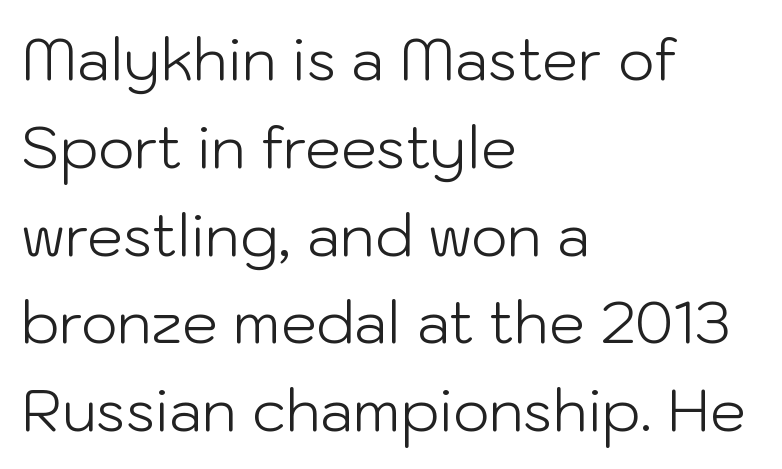
The designer left line spacing at the default. The weight tops out at a normal text grade. Looks like regular typesetting: each glyph gets only the width it needs. Caption: standard tracking, unaltered.
